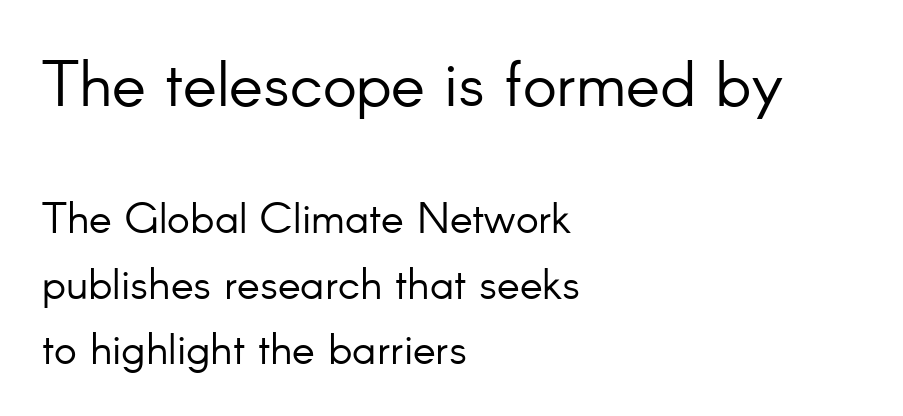
The image shows 64 px light sans-serif type, upright; set left-aligned, normal line spacing (1.52x), normal letter spacing, not underlined; the first (top) block is 1.49x larger; low stroke contrast and a small x-height.
